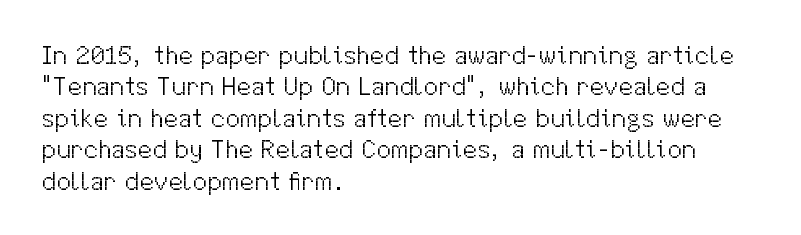
{"italic": "no", "bold": "no", "underline": "no", "align": "left", "line_spacing_ratio": 1.21, "letter_spacing": "normal", "letter_spacing_em": 0.0, "glyph_px": 26}
